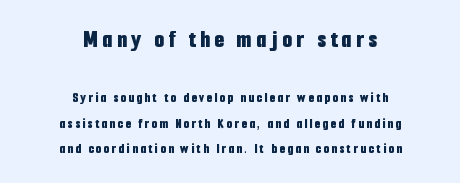
The image shows 25 px bold type, upright; set centered, line spacing 1.82x, not underlined; the first (top) block is 1.79x larger.
